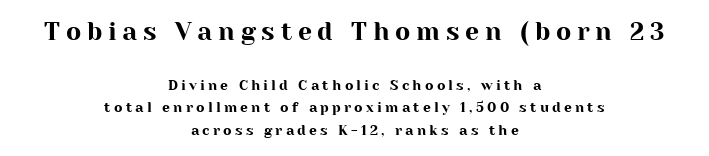
Q: Is the text italic (slanted)? A: No, it is upright.
Q: Is the text underlined? A: No.
Q: How is the paragraph aligned? A: Centered.
Q: Is the spacing between letters normal or unusually wide? A: Unusually wide.
Q: Is the spacing between lines tight, normal or loose? A: Normal.
Q: Which block of text is set in a larger size, the first (top) or the second (bottom)? A: The first (top) one.
